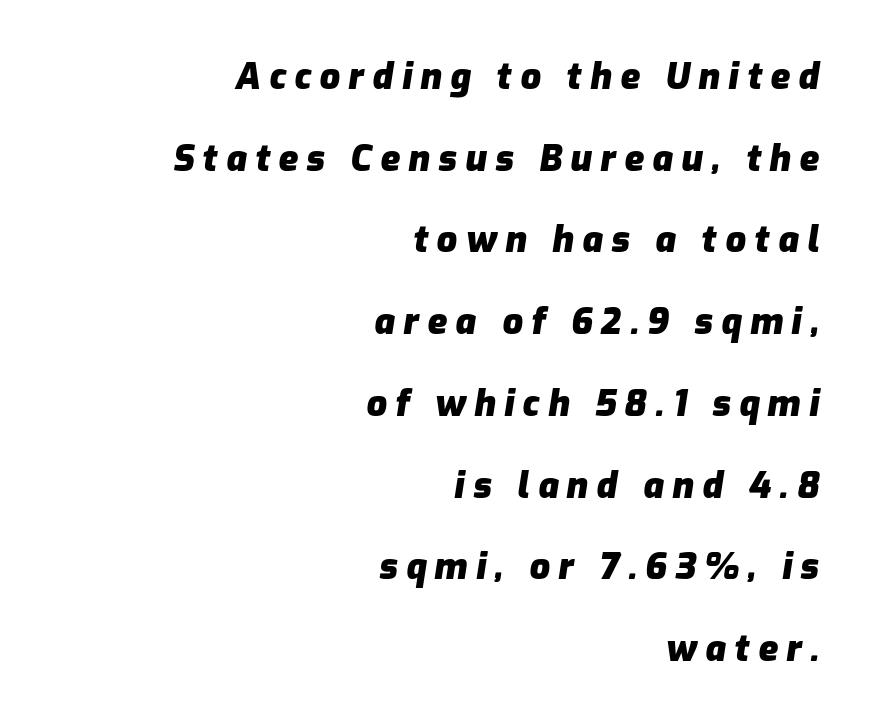
The image shows 36 px heavy type, italic (leaning right); set right-aligned, loose line spacing (2.27x), unusually wide letter spacing (+0.23 em), not underlined; low stroke contrast and a medium x-height.
